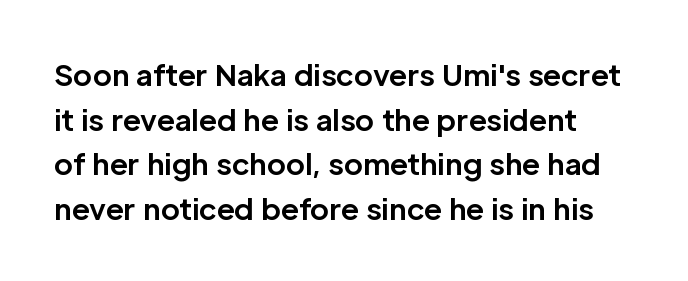
Q: Is the text bold? A: Yes.
Q: Is the text italic (slanted)? A: No, it is upright.
Q: Is the typeface a serif or a sans-serif typeface? A: Sans-serif.
Q: Is the text underlined? A: No.
Q: Is the spacing between letters normal or unusually wide? A: Normal.
Q: Is the spacing between lines tight, normal or loose? A: Normal.
Q: Width (condensed, normal, or wide)? A: Normal.
Q: Stroke contrast? A: Low.
Q: x-height? A: Medium.
Q: Monospaced? A: No.
